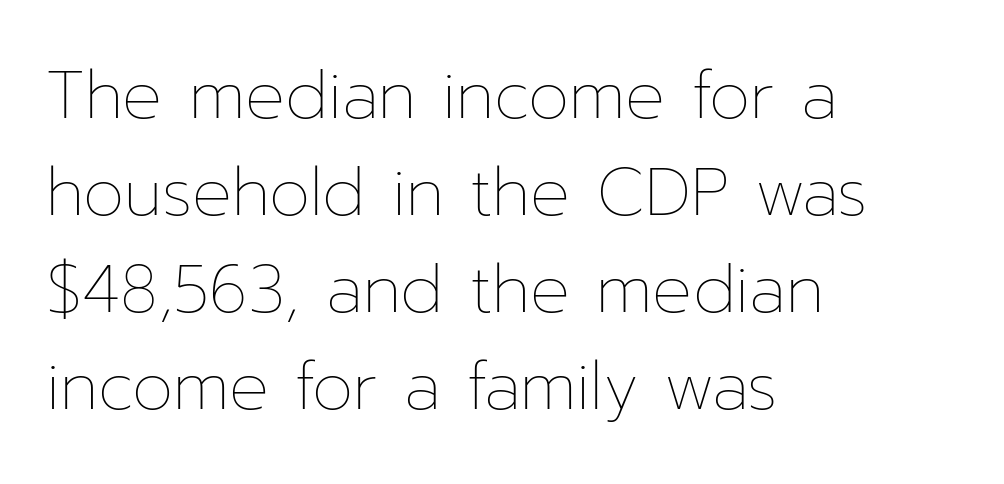
The image shows 66 px thin type, upright; set left-aligned, normal line spacing (1.47x), normal letter spacing, not underlined; low stroke contrast and a medium x-height.
